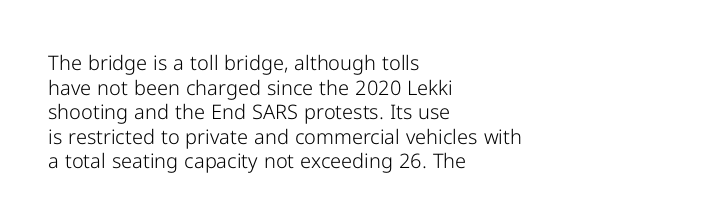
The image shows 20 px text type, upright; set left-aligned, line spacing 1.23x, normal letter spacing, not underlined.
